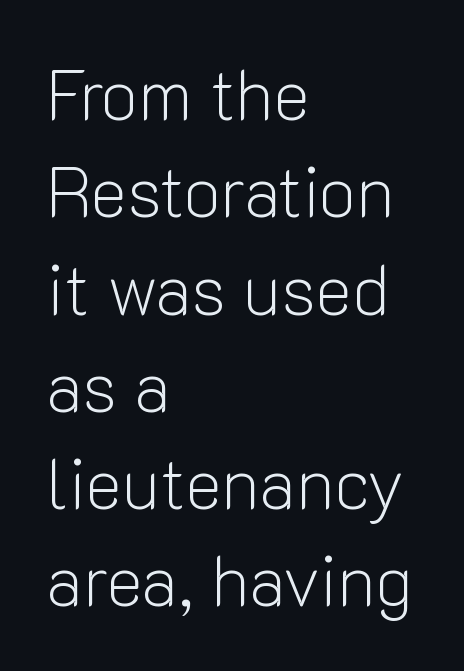
The tracking reads as untouched default to a designer's eye. Letters rest on an invisible, unmarked baseline. A typesetter would call this proportional, since set widths differ per character. The passage shown is typeset with a sans-serif family.
